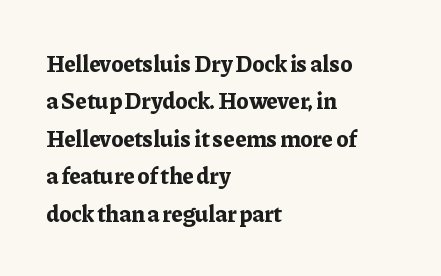
Q: Is the text bold? A: Yes.
Q: Is the text italic (slanted)? A: No, it is upright.
Q: Is the text underlined? A: No.
Q: How is the paragraph aligned? A: Left-aligned.
Q: Is the spacing between letters normal or unusually wide? A: Normal.
Q: Is the spacing between lines tight, normal or loose? A: Normal.
